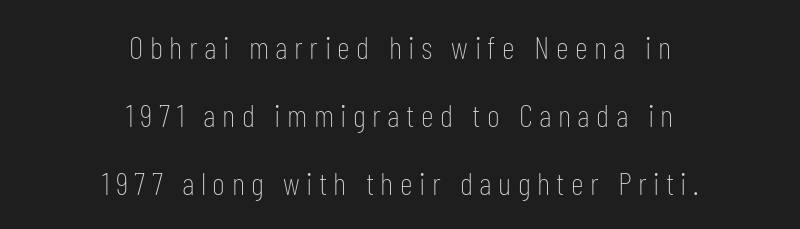
The face used here is rendered with a markedly widened letterfit. The strip under each line holds only bare page. No heavy texture on the line: the type isn't bold. Summary of vertical rhythm: relaxed, with wide interline spacing. Spacing verdict: proportional, widths tailored to each character.
